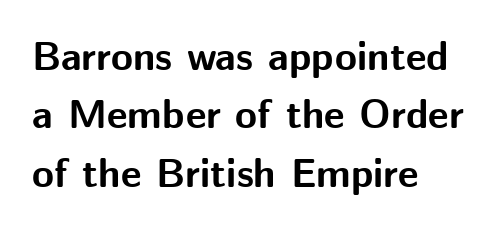
{"serif": "no", "italic": "no", "bold": "yes", "weight": "bold", "width": "normal", "stroke_contrast": "medium", "x_height": "medium", "monospaced": "no", "underline": "no", "align": "left", "line_spacing": "normal", "line_spacing_ratio": 1.46, "letter_spacing": "normal", "letter_spacing_em": 0.0, "glyph_px": 40}
